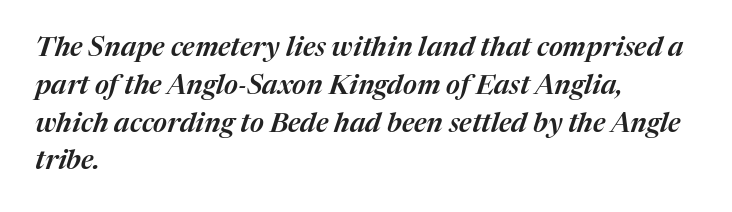
The image shows 27 px text type, italic (leaning right); set left-aligned, normal line spacing (1.4x), normal letter spacing, not underlined.
